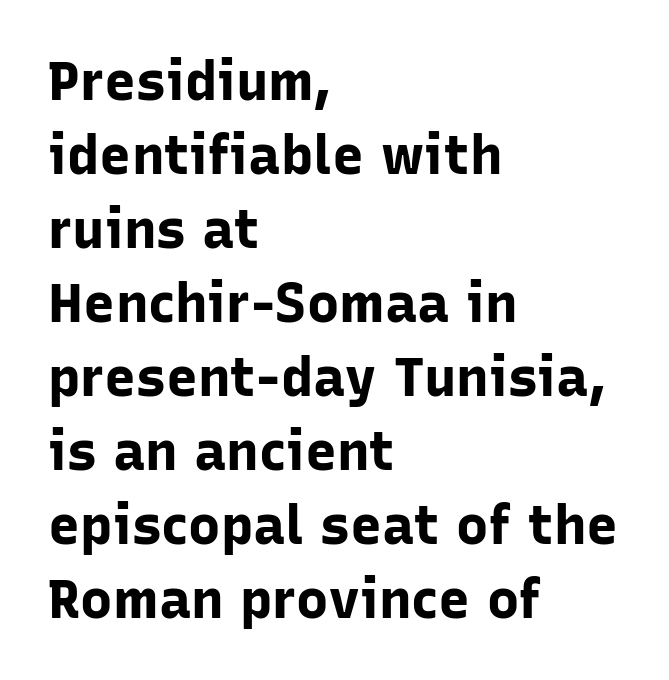
The image shows 54 px bold sans-serif type, upright; set left-aligned, normal line spacing (1.37x), normal letter spacing, not underlined; low stroke contrast and a medium x-height.
